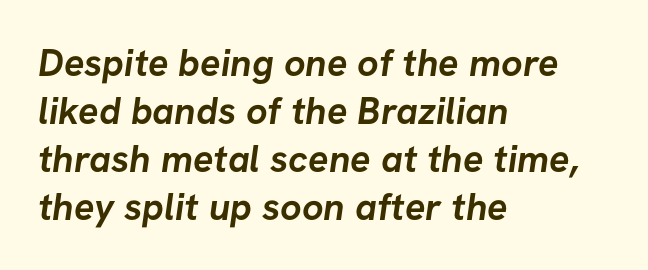
Reading down the block, your eye returns to a fixed left position each line. Leading: standard. A full-strength bold gives these letters their thick strokes. The passage shown is typed in a proportional face where columns would drift. This rendering employs a face without finishing strokes, i.e., a sans-serif. Check the space under the baseline: it is left empty.
